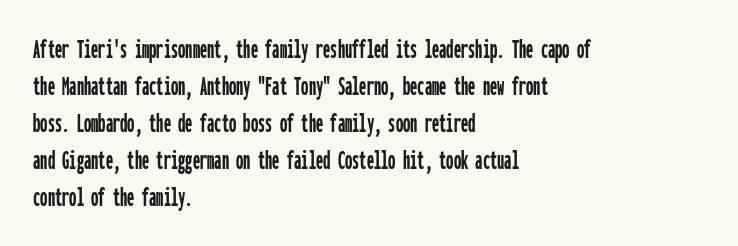
No italicization has been applied; the sample stays upright. Nothing unusual about the tracking: characters are spaced as the font intends. The lines are quadded left. Rule under the text: the space is simply empty.
